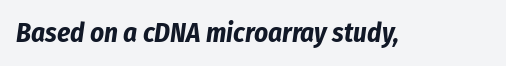
Q: Is the text bold? A: Yes.
Q: Is the text italic (slanted)? A: Yes, it leans right by about 8 degrees.
Q: Is the text underlined? A: No.
Q: Is the spacing between letters normal or unusually wide? A: Normal.
